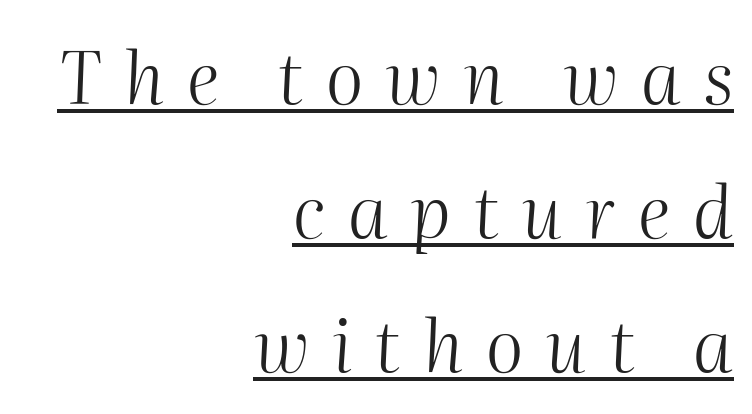
The paragraph has a hard right edge and a soft left edge. Observe the lean: these are italic letterforms. No letter is thick-stroked: the sample isn't bold. You could only call the tracking loose — the letters float apart.
